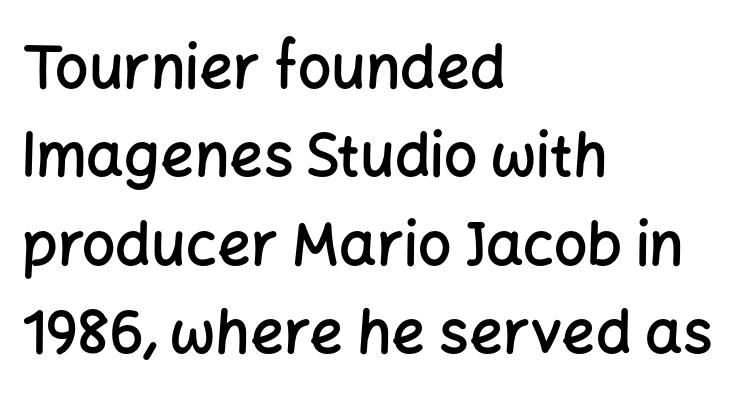
{"serif": "no", "italic": "no", "bold": "semi", "weight": "semibold", "width": "normal", "stroke_contrast": "low", "x_height": "medium", "monospaced": "no", "underline": "no", "align": "left", "line_spacing": "normal", "line_spacing_ratio": 1.5, "letter_spacing": "normal", "letter_spacing_em": 0.0, "glyph_px": 59}
